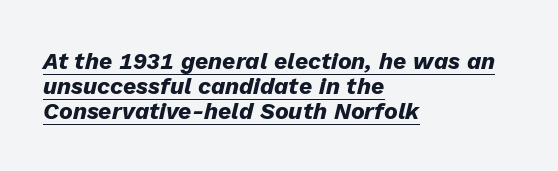
Q: Is the text bold? A: Yes.
Q: Is the text italic (slanted)? A: Yes, it leans right by about 13 degrees.
Q: Is the text underlined? A: Yes.
Q: How is the paragraph aligned? A: Left-aligned.
Q: Is the spacing between letters normal or unusually wide? A: Normal.
Q: Is the spacing between lines tight, normal or loose? A: Tight.
